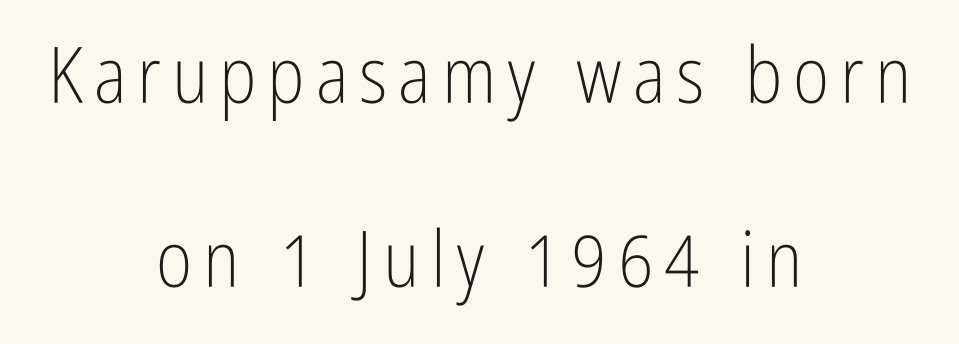
The image shows 78 px light, condensed sans-serif type, upright; set centered, loose line spacing (2.36x), not underlined; low stroke contrast and a medium x-height.
